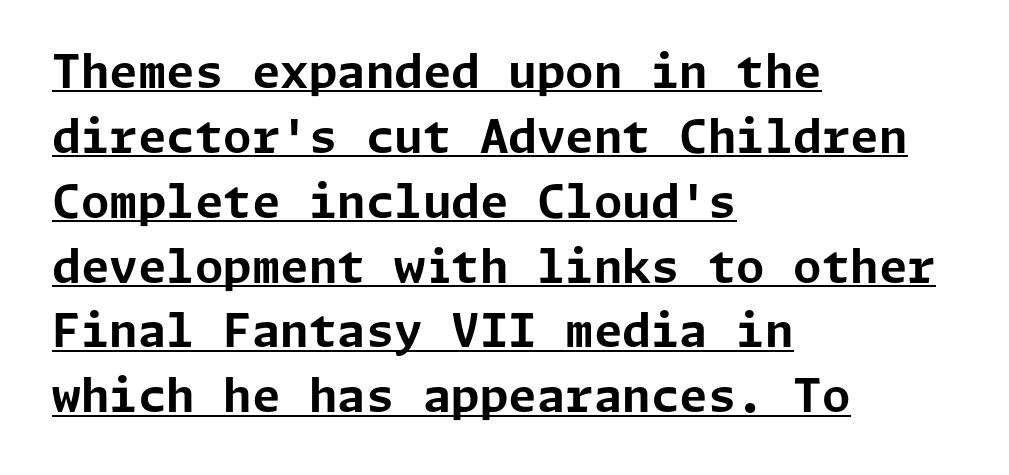
The image shows 46 px bold sans-serif type, upright; set left-aligned, normal line spacing (1.41x), normal letter spacing, underlined; low stroke contrast and a medium x-height.
